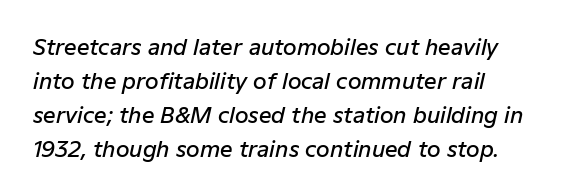
The image shows 22 px text type, italic (leaning right); set normal line spacing (1.55x), normal letter spacing, not underlined.
